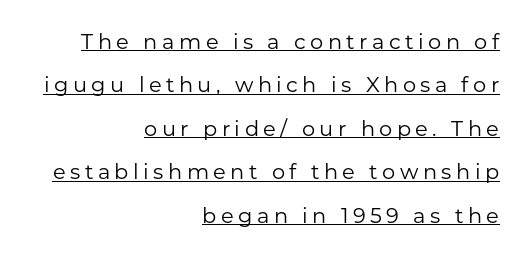
Visually the block forms a straight wall on the right and a jagged coastline on the left. Unlike italic type, these characters show no tilt at all. The rendering uses a large line-height, opening up the rows. This rendering features underlined lettering. Inter-character spacing is expanded well beyond the font's built-in metrics.
